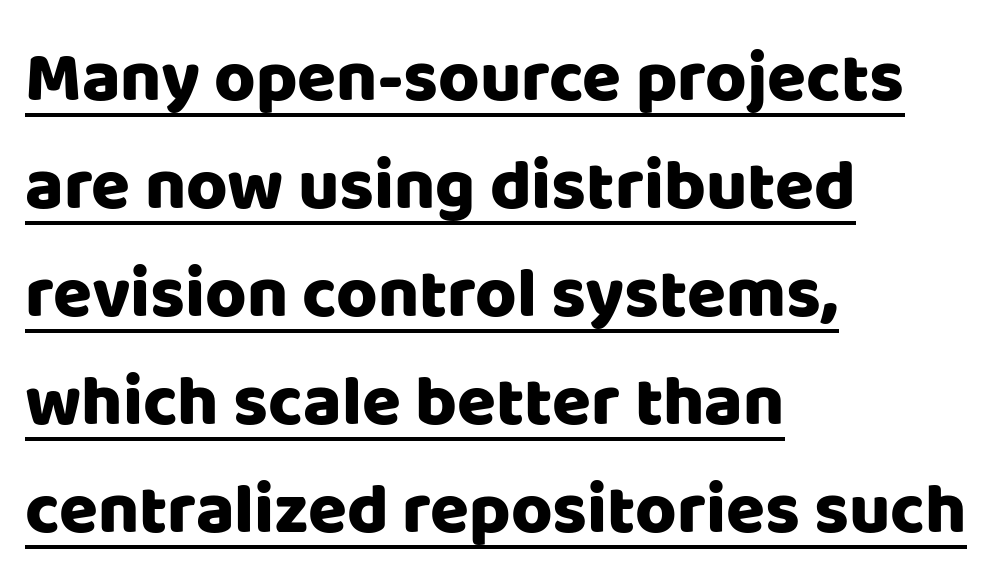
The image shows 71 px sans-serif type, upright; set left-aligned, normal line spacing (1.52x), normal letter spacing, underlined; low stroke contrast and a large x-height.
